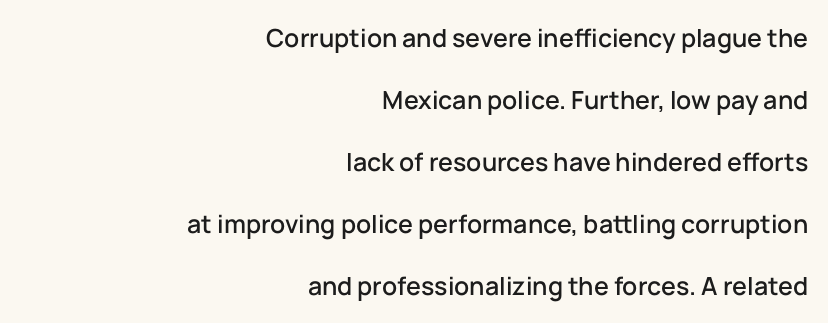
The passage is arranged like a letterhead date or caption credit — flush right. Decoration check: the copy has no underline. What stands out about the letter spacing? Nothing — it is the standard amount. Whoever set this chose breathing room over compactness in the vertical rhythm. These lines were composed using upright roman letters.
